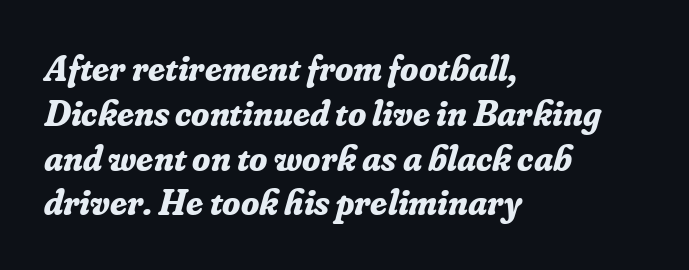
The text carries the slant typical of an italic or oblique font. I'd call this a serif setting — the letters wear small feet. The space beneath each line is pristine and unruled. Character widths vary here, with narrow letters taking less room than wide ones.
